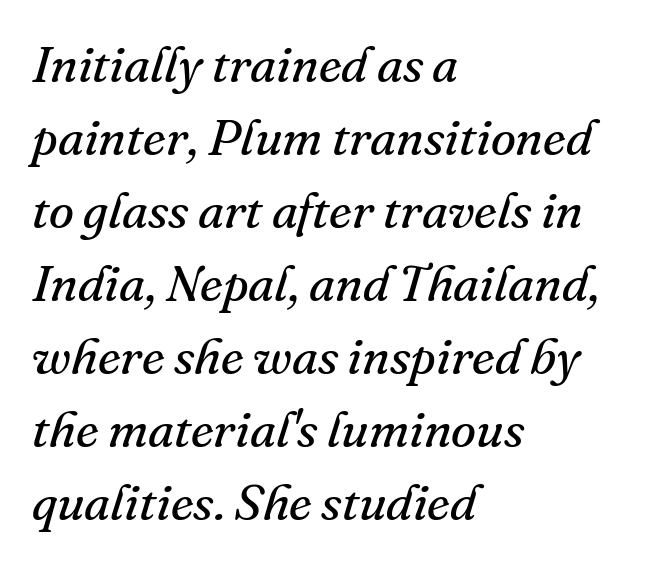
Q: Is the text bold? A: No.
Q: Is the text italic (slanted)? A: Yes, it leans right by about 16 degrees.
Q: Is the typeface a serif or a sans-serif typeface? A: Serif.
Q: Is the text underlined? A: No.
Q: How is the paragraph aligned? A: Left-aligned.
Q: Is the spacing between letters normal or unusually wide? A: Normal.
Q: Is the spacing between lines tight, normal or loose? A: Normal.
Q: Width (condensed, normal, or wide)? A: Normal.
Q: Stroke contrast? A: Medium.
Q: x-height? A: Small.
Q: Monospaced? A: No.
